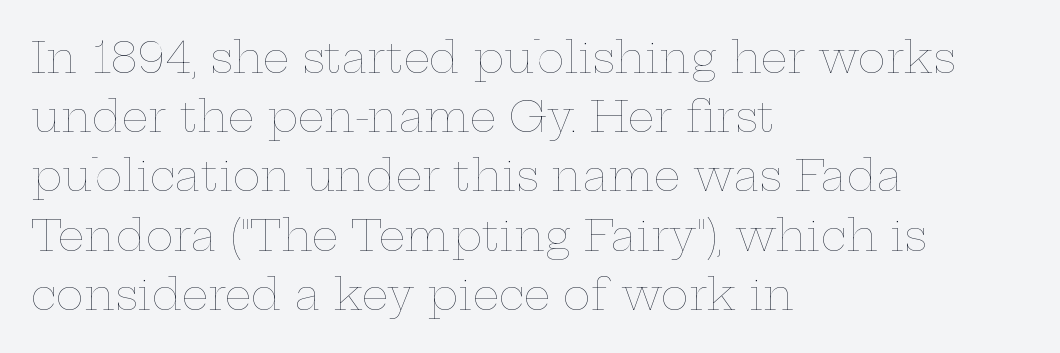
Q: Is the text bold? A: No.
Q: Is the text italic (slanted)? A: No, it is upright.
Q: Is the text underlined? A: No.
Q: How is the paragraph aligned? A: Left-aligned.
Q: Is the spacing between letters normal or unusually wide? A: Normal.
Q: Is the spacing between lines tight, normal or loose? A: Normal.
Q: Width (condensed, normal, or wide)? A: Wide.
Q: Stroke contrast? A: Low.
Q: x-height? A: Medium.
Q: Monospaced? A: No.
